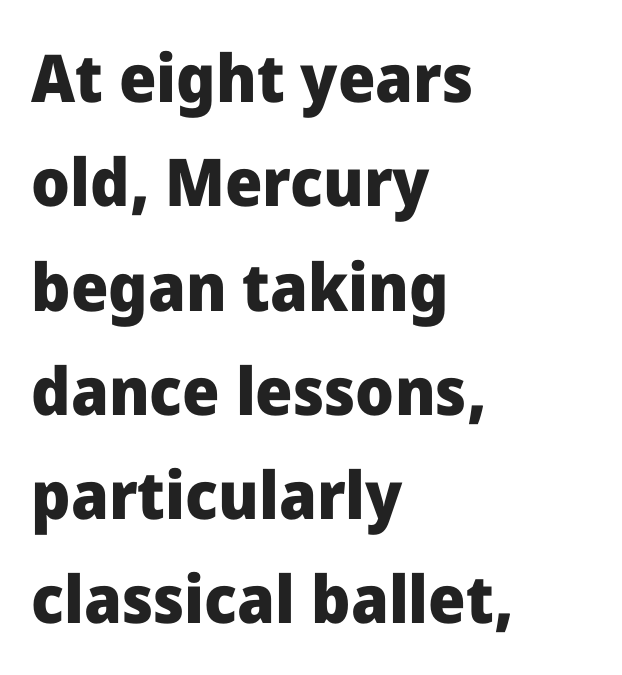
Tall strokes in this sample are plumb rather than angled. These lines keep a tight, regular rhythm from letter to letter. The baseline area is clear. Font category for this specimen: sans-serif.
